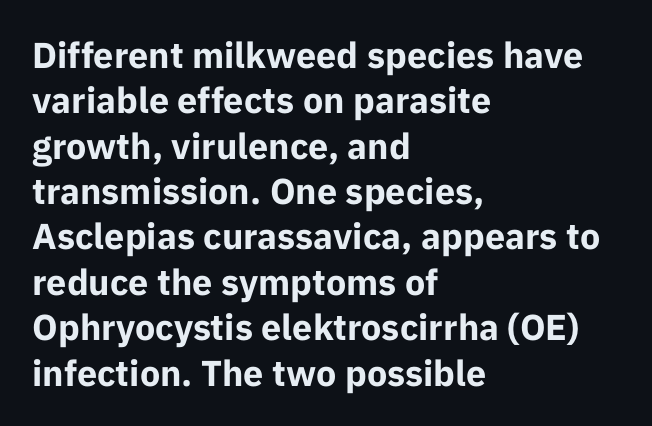
Think of a printed novel: that variable character pitch is what you see here. This rendering features lettering with no underline. Honestly, the row spacing looks completely unremarkable. Plenty of ink on the page — the face is bold.
